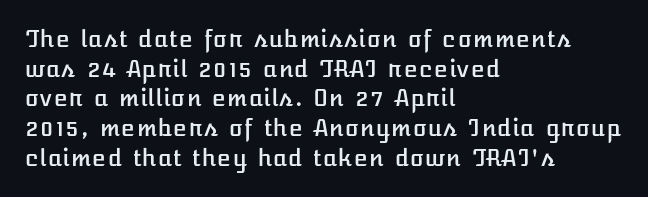
The image shows 23 px text type, upright; set left-aligned, normal line spacing (1.29x), normal letter spacing, not underlined.
